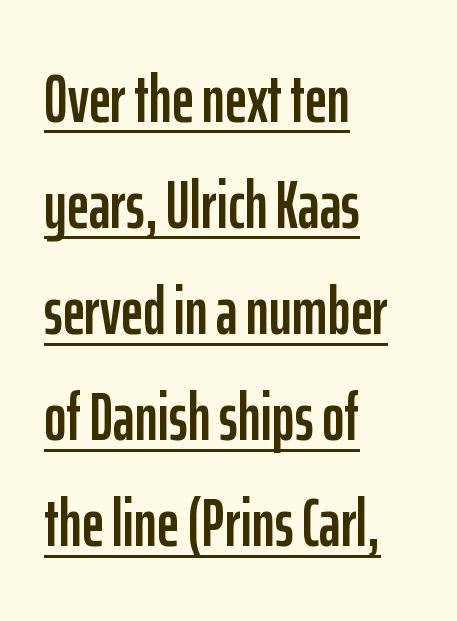
{"serif": "no", "italic": "no", "width": "condensed", "stroke_contrast": "low", "x_height": "medium", "monospaced": "no", "underline": "yes", "align": "left", "line_spacing": "normal", "line_spacing_ratio": 1.56, "letter_spacing": "normal", "letter_spacing_em": 0.0, "glyph_px": 68}
